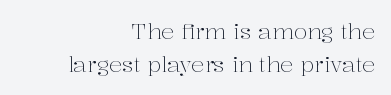
{"italic": "no", "bold": "no", "underline": "no", "align": "right", "line_spacing": "normal", "line_spacing_ratio": 1.48, "letter_spacing": "normal", "letter_spacing_em": 0.0, "glyph_px": 22}
